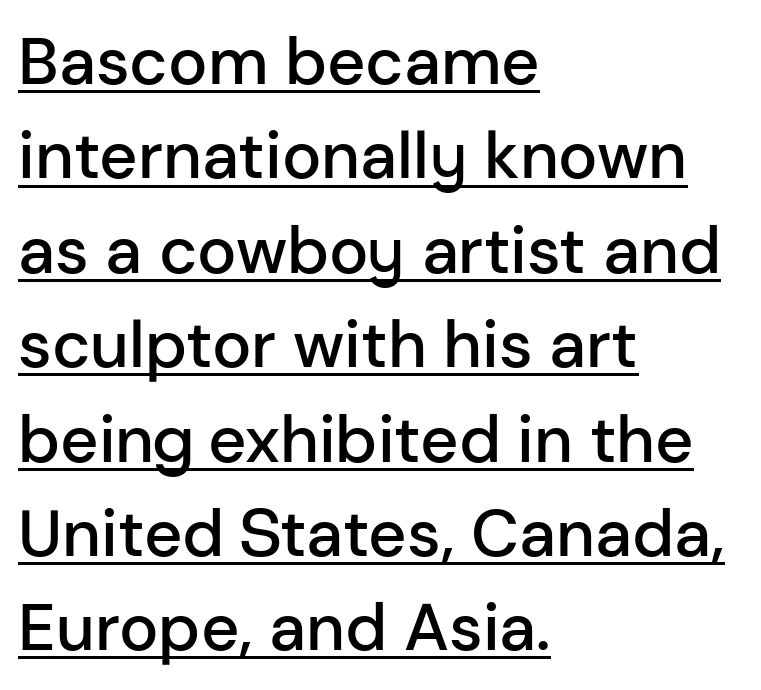
Q: Is the text bold? A: Semi-bold.
Q: Is the text italic (slanted)? A: No, it is upright.
Q: Is the typeface a serif or a sans-serif typeface? A: Sans-serif.
Q: Is the text underlined? A: Yes.
Q: How is the paragraph aligned? A: Left-aligned.
Q: Is the spacing between letters normal or unusually wide? A: Normal.
Q: Is the spacing between lines tight, normal or loose? A: Normal.
Q: Width (condensed, normal, or wide)? A: Normal.
Q: Stroke contrast? A: Low.
Q: x-height? A: Medium.
Q: Monospaced? A: No.
